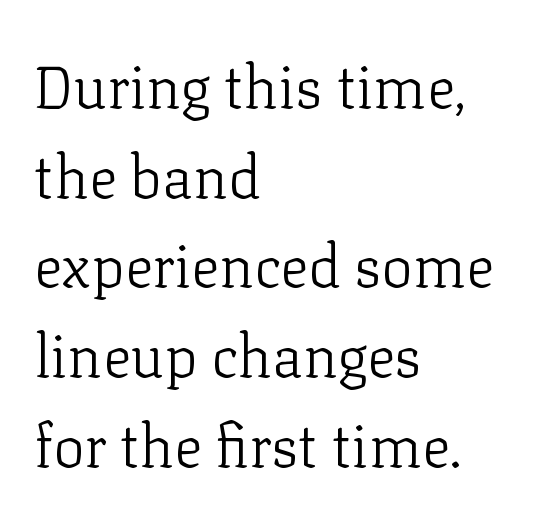
Q: Is the text bold? A: No.
Q: Is the text italic (slanted)? A: No, it is upright.
Q: Is the typeface a serif or a sans-serif typeface? A: Serif.
Q: Is the text underlined? A: No.
Q: How is the paragraph aligned? A: Left-aligned.
Q: Is the spacing between letters normal or unusually wide? A: Normal.
Q: Is the spacing between lines tight, normal or loose? A: Normal.
Q: Width (condensed, normal, or wide)? A: Normal.
Q: Stroke contrast? A: Low.
Q: x-height? A: Medium.
Q: Monospaced? A: No.
